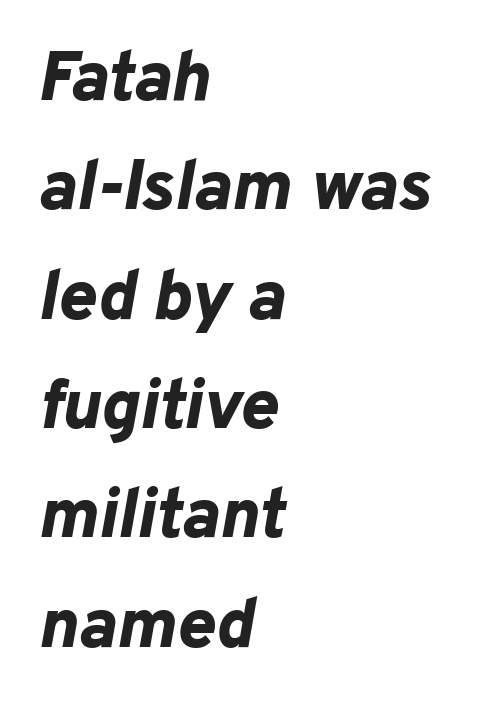
{"italic": "yes", "lean": "right", "slant_degrees": 10, "bold": "yes", "weight": "bold", "width": "normal", "stroke_contrast": "low", "x_height": "medium", "monospaced": "no", "underline": "no", "align": "left", "line_spacing": "normal", "line_spacing_ratio": 1.54, "letter_spacing": "normal", "letter_spacing_em": 0.0, "glyph_px": 71}
